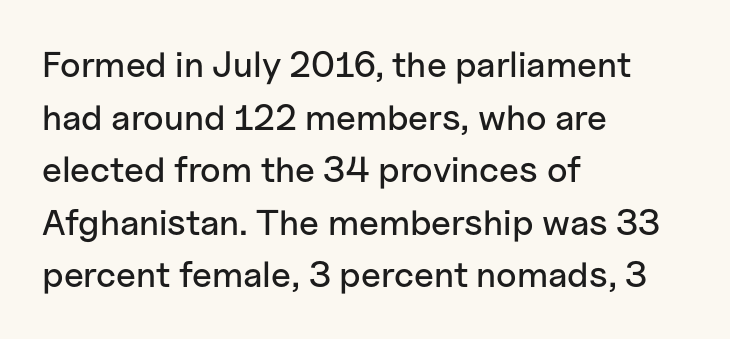
The image shows 36 px sans-serif type, upright; set left-aligned, normal line spacing (1.46x), normal letter spacing, not underlined; low stroke contrast and a medium x-height.
